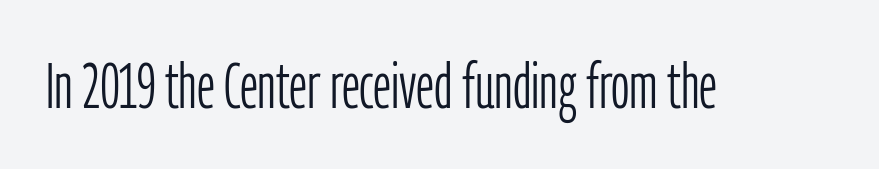
Q: Is the text bold? A: No.
Q: Is the text italic (slanted)? A: No, it is upright.
Q: Is the typeface a serif or a sans-serif typeface? A: Sans-serif.
Q: Is the text underlined? A: No.
Q: Is the spacing between letters normal or unusually wide? A: Normal.
Q: Width (condensed, normal, or wide)? A: Condensed.
Q: Stroke contrast? A: Low.
Q: x-height? A: Medium.
Q: Monospaced? A: No.
